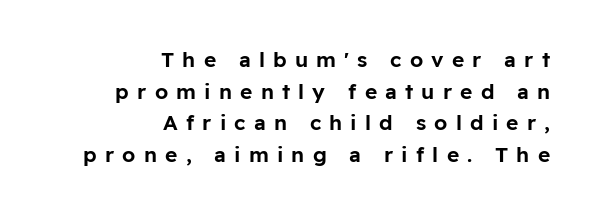
Q: Is the text italic (slanted)? A: No, it is upright.
Q: Is the text underlined? A: No.
Q: How is the paragraph aligned? A: Right-aligned.
Q: Is the spacing between letters normal or unusually wide? A: Unusually wide.
Q: Is the spacing between lines tight, normal or loose? A: Normal.
